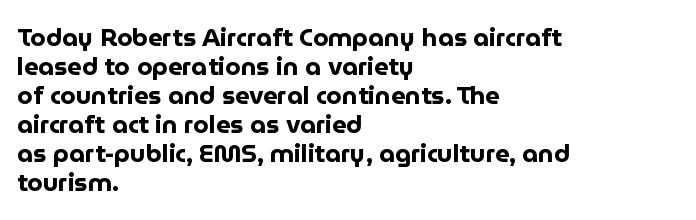
This is heavy type, rendered in bold. If you drew a line through each stem, it would be perfectly vertical. Clear beneath every line of the passage. You could call the tracking neutral — neither tight nor loose. Teacher's note: observe the even left margin — that is flush-left alignment.
